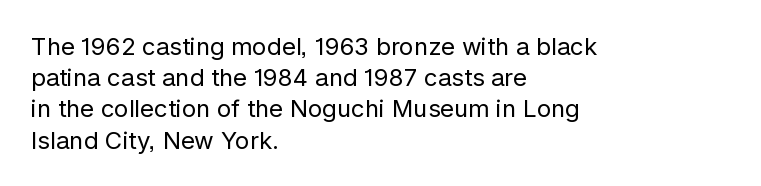
{"italic": "no", "bold": "no", "underline": "no", "align": "left", "line_spacing": "normal", "line_spacing_ratio": 1.3, "letter_spacing": "normal", "letter_spacing_em": 0.0, "glyph_px": 24}
